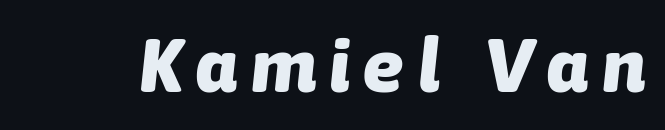
Q: Is the text bold? A: Yes.
Q: Is the text italic (slanted)? A: Yes, it leans right by about 6 degrees.
Q: Is the text underlined? A: No.
Q: Width (condensed, normal, or wide)? A: Normal.
Q: Stroke contrast? A: Low.
Q: x-height? A: Medium.
Q: Monospaced? A: No.
